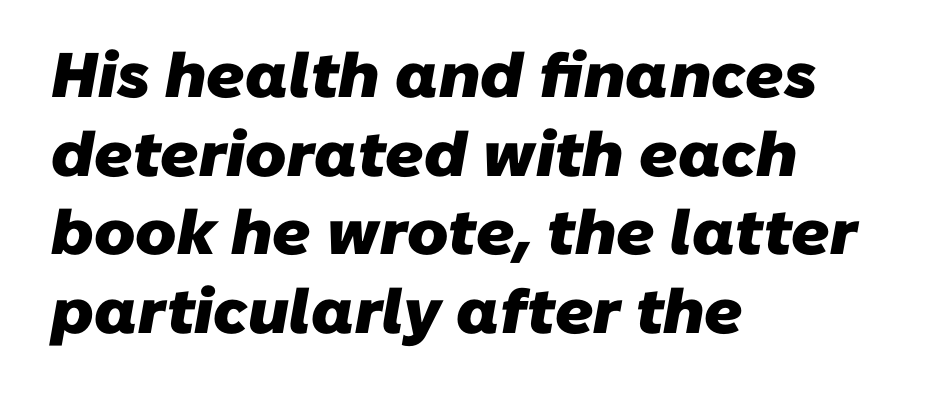
Q: Is the text bold? A: Yes.
Q: Is the typeface a serif or a sans-serif typeface? A: Sans-serif.
Q: Is the text underlined? A: No.
Q: How is the paragraph aligned? A: Left-aligned.
Q: Is the spacing between letters normal or unusually wide? A: Normal.
Q: Is the spacing between lines tight, normal or loose? A: Normal.
Q: Width (condensed, normal, or wide)? A: Normal.
Q: Stroke contrast? A: Low.
Q: x-height? A: Medium.
Q: Monospaced? A: No.
